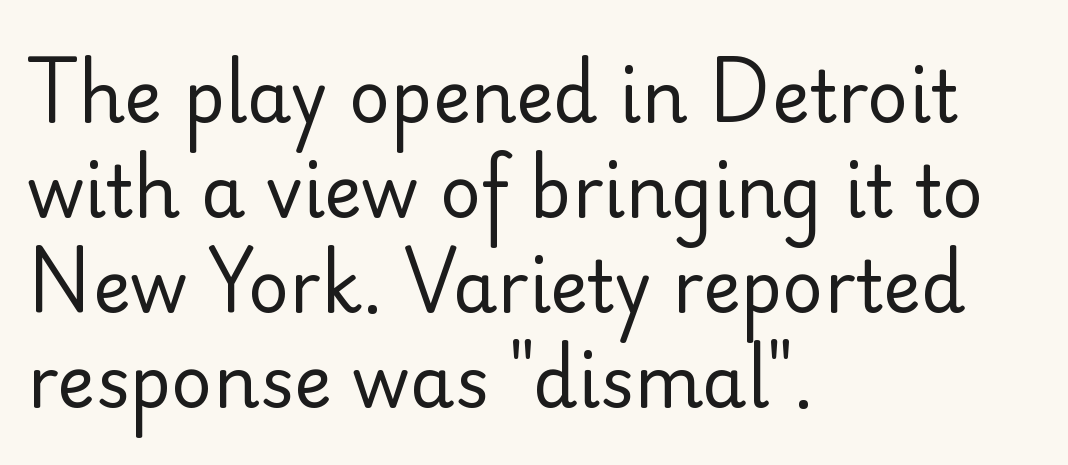
{"serif": "no", "italic": "no", "bold": "no", "weight": "regular", "width": "normal", "stroke_contrast": "low", "x_height": "small", "monospaced": "no", "underline": "no", "align": "left", "line_spacing": "normal", "line_spacing_ratio": 1.34, "letter_spacing": "normal", "letter_spacing_em": 0.0, "glyph_px": 71}
